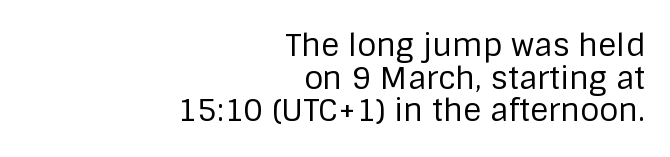
{"serif": "no", "italic": "no", "bold": "no", "weight": "regular", "width": "normal", "stroke_contrast": "low", "x_height": "large", "monospaced": "no", "underline": "no", "align": "right", "line_spacing": "tight", "line_spacing_ratio": 1.05, "letter_spacing": "normal", "letter_spacing_em": 0.0, "glyph_px": 31}
